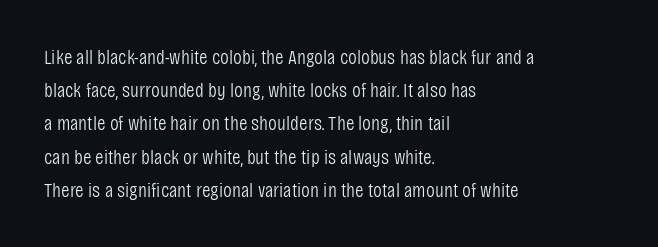
Q: Is the text bold? A: No.
Q: Is the text italic (slanted)? A: No, it is upright.
Q: Is the text underlined? A: No.
Q: How is the paragraph aligned? A: Left-aligned.
Q: Is the spacing between letters normal or unusually wide? A: Normal.
Q: Is the spacing between lines tight, normal or loose? A: Normal.
